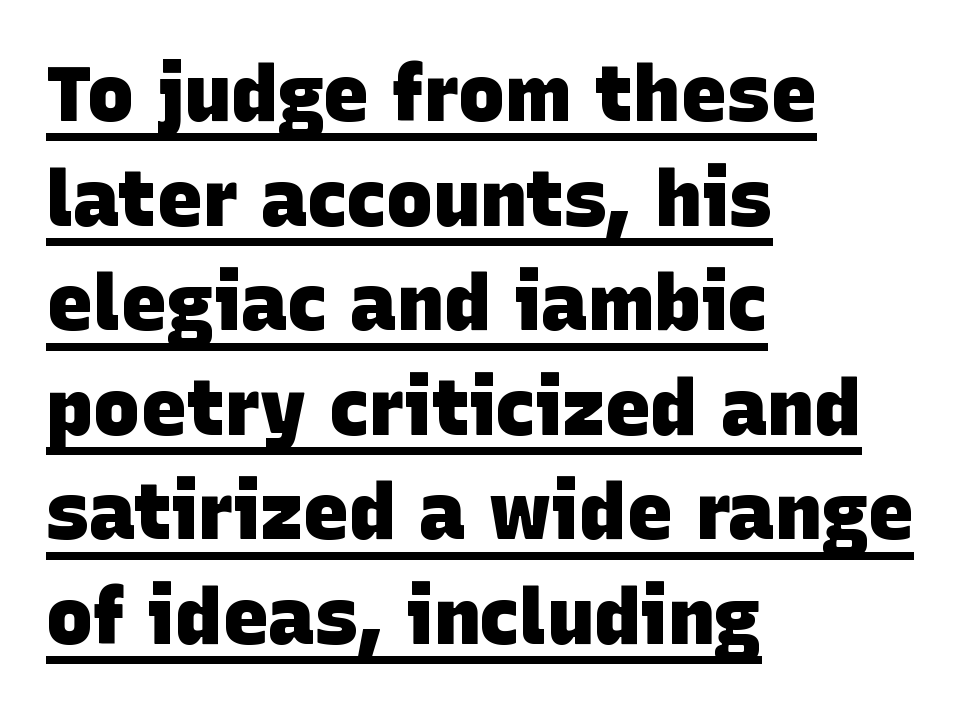
The image shows 78 px heavy sans-serif type; set left-aligned, normal line spacing (1.34x), normal letter spacing, underlined; low stroke contrast and a large x-height.
